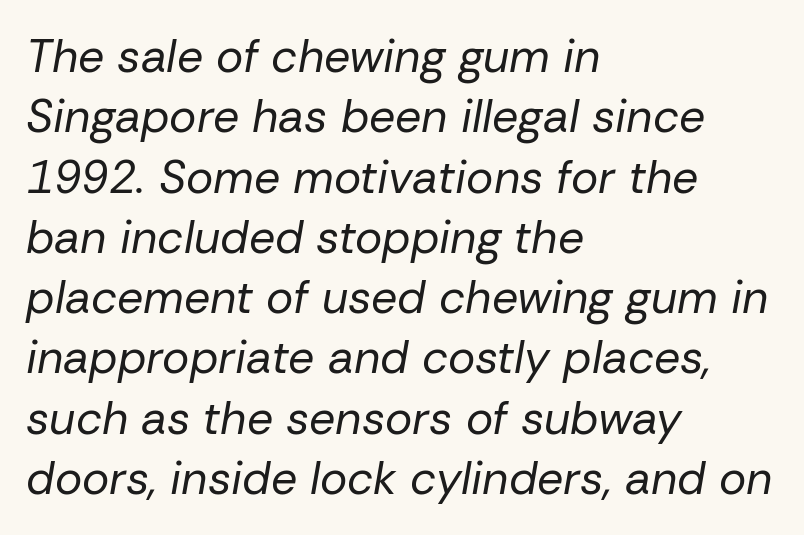
Quick note: interline space is typical. A classic flush-left, rag-right setting is used for this passage. The letters are slanted; this is an italic face. The letters advance in unequal steps, a hallmark of proportional type. The font is comparable to plain body text, perhaps lighter.
